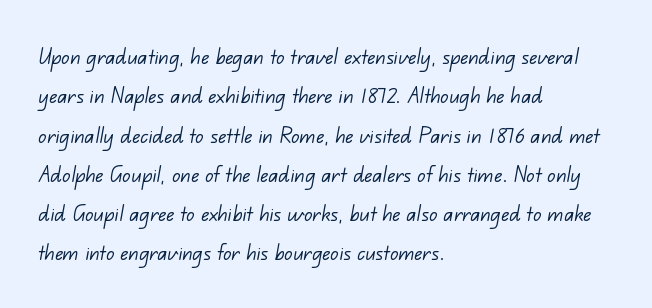
Baseline-to-baseline distance is the conventional proportion of letter height. Ink coverage per letter is moderate at most. Clear beneath every line of the passage. Is the letter spacing exaggerated? No — it looks like the ordinary default.
